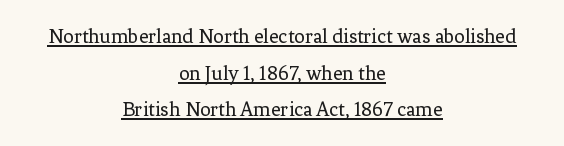
{"italic": "no", "bold": "no", "underline": "yes", "align": "center", "line_spacing_ratio": 1.74, "letter_spacing": "normal", "letter_spacing_em": 0.0, "glyph_px": 21}
